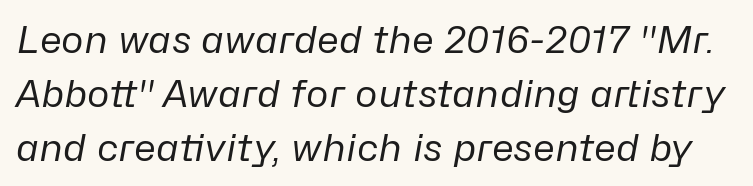
The image shows 38 px regular-weight type, italic (leaning right); set normal line spacing (1.42x), normal letter spacing, not underlined; low stroke contrast and a medium x-height.
